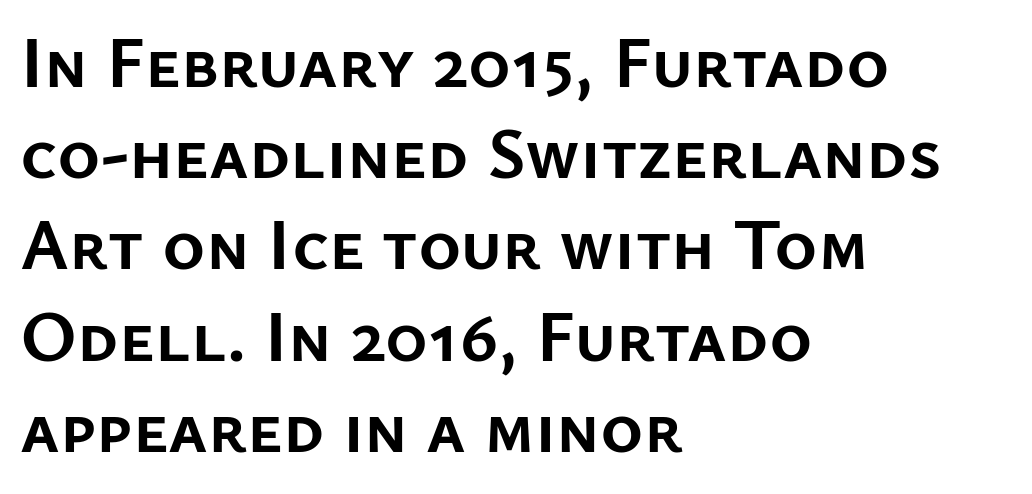
{"serif": "no", "italic": "no", "bold": "yes", "weight": "semibold", "width": "normal", "stroke_contrast": "low", "x_height": "medium", "monospaced": "no", "underline": "no", "align": "left", "line_spacing": "normal", "line_spacing_ratio": 1.25, "letter_spacing": "normal", "letter_spacing_em": 0.0, "glyph_px": 73}
